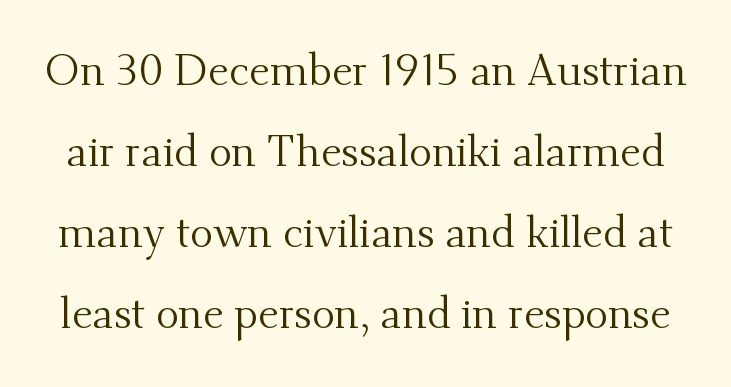
{"serif": "yes", "italic": "no", "bold": "no", "weight": "regular", "width": "normal", "stroke_contrast": "medium", "x_height": "small", "monospaced": "no", "underline": "no", "line_spacing_ratio": 1.88, "letter_spacing": "normal", "letter_spacing_em": 0.0, "glyph_px": 43}
